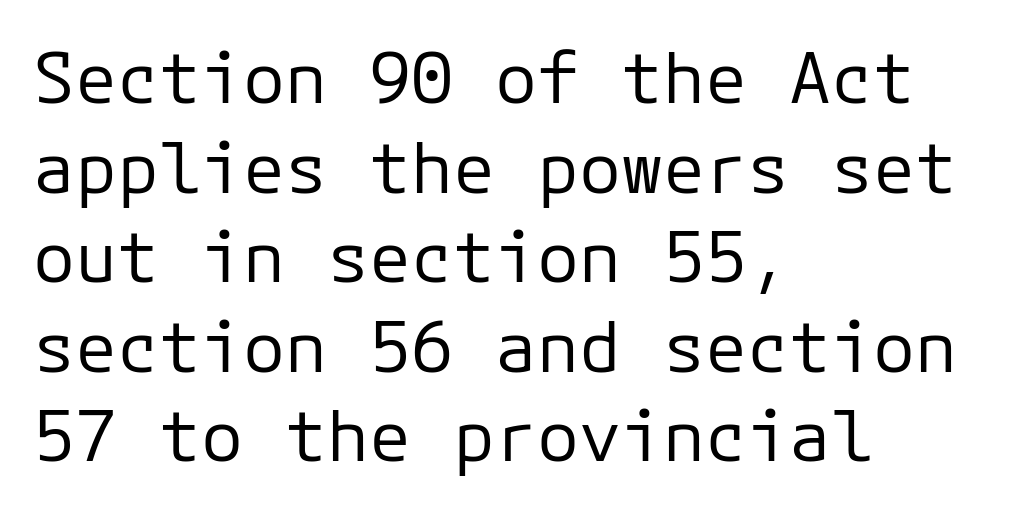
{"serif": "no", "italic": "no", "bold": "no", "weight": "regular", "width": "normal", "stroke_contrast": "low", "x_height": "medium", "underline": "no", "align": "left", "line_spacing": "normal", "line_spacing_ratio": 1.28, "letter_spacing": "normal", "letter_spacing_em": 0.0, "glyph_px": 70}
